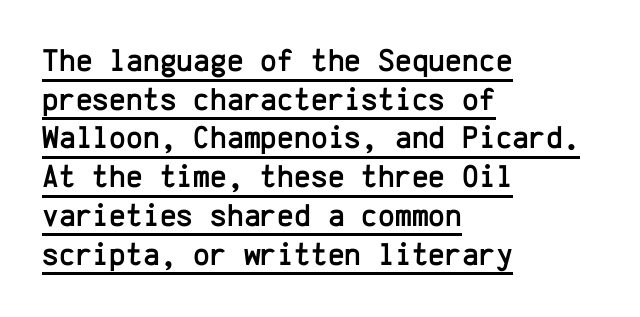
A typesetter would mark this as roman, not italic. The typesetter chose a ragged-right arrangement here. A continuous stroke trails under the words, as in a hyperlink. These lines are rendered in a fixed-pitch font. The line texture is even and compact thanks to regular tracking. Each letter's strokes conclude bluntly, with no projecting serifs.
